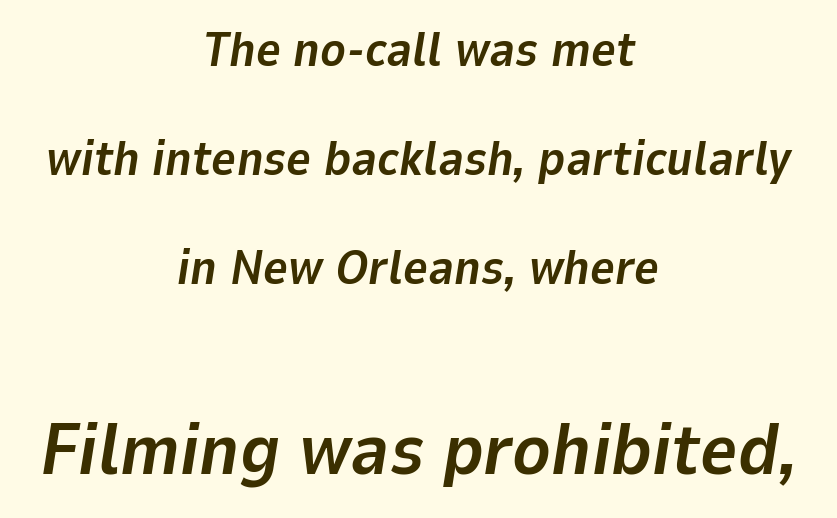
A clean baseline with only descenders dipping below it. Is the type bold? Yes — the strokes are clearly thick and heavy. Which chunk is bigger? The second one — the bottom block dwarfs the top. The paragraph shown floats in the horizontal middle. Honestly, the letter spacing is just normal — you wouldn't notice it. Observe the lean: these are italic letterforms.
